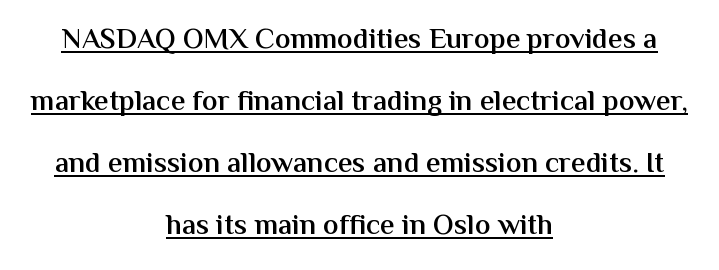
Q: Is the text bold? A: Semi-bold.
Q: Is the text italic (slanted)? A: No, it is upright.
Q: Is the typeface a serif or a sans-serif typeface? A: Sans-serif.
Q: Is the text underlined? A: Yes.
Q: How is the paragraph aligned? A: Centered.
Q: Is the spacing between letters normal or unusually wide? A: Normal.
Q: Is the spacing between lines tight, normal or loose? A: Loose.
Q: Width (condensed, normal, or wide)? A: Normal.
Q: Stroke contrast? A: Medium.
Q: x-height? A: Medium.
Q: Monospaced? A: No.
